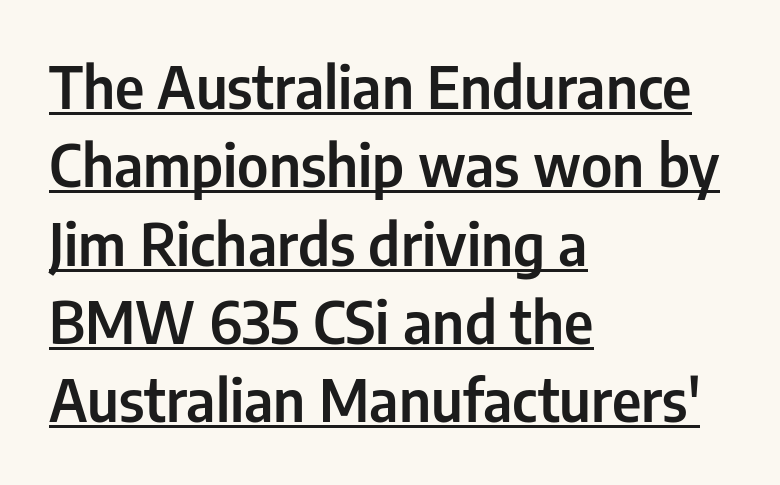
Normally led — the rows are evenly, conventionally spaced. To sum up the face: it is a sans, with no serifs. The gaps between neighbouring characters are ordinary and unremarkable. Left-aligned paragraph, ragged on the right. These lines were composed using upright roman letters. These lines are rendered in a variable-pitch font.
